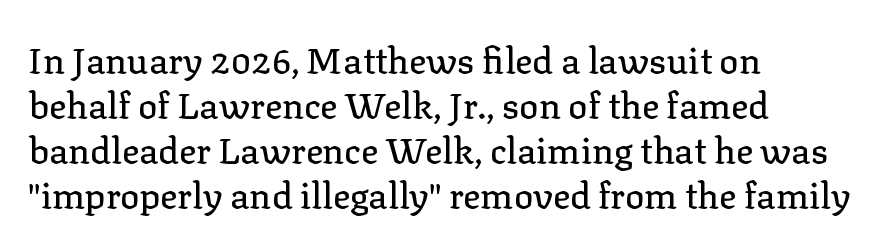
{"serif": "yes", "italic": "no", "width": "normal", "stroke_contrast": "low", "x_height": "medium", "monospaced": "no", "underline": "no", "align": "left", "line_spacing": "normal", "line_spacing_ratio": 1.25, "letter_spacing": "normal", "letter_spacing_em": 0.0, "glyph_px": 36}
